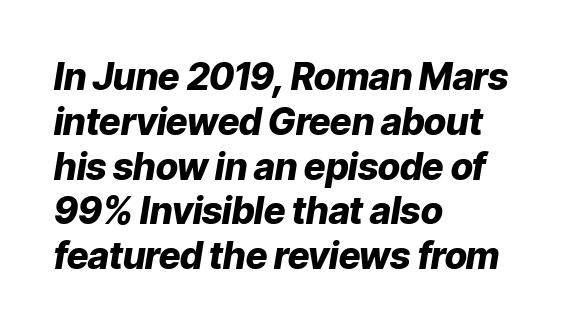
{"italic": "yes", "lean": "right", "slant_degrees": 9, "bold": "yes", "weight": "heavy", "width": "normal", "stroke_contrast": "low", "x_height": "medium", "monospaced": "no", "underline": "no", "align": "left", "line_spacing_ratio": 1.21, "letter_spacing": "normal", "letter_spacing_em": 0.0, "glyph_px": 37}
